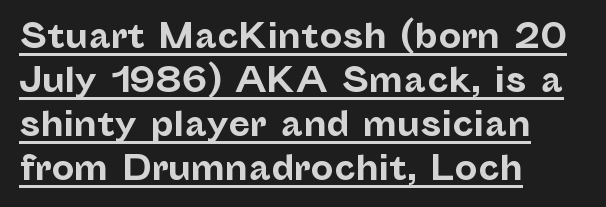
Q: Is the text bold? A: Yes.
Q: Is the text italic (slanted)? A: No, it is upright.
Q: Is the typeface a serif or a sans-serif typeface? A: Sans-serif.
Q: Is the text underlined? A: Yes.
Q: How is the paragraph aligned? A: Left-aligned.
Q: Is the spacing between letters normal or unusually wide? A: Normal.
Q: Is the spacing between lines tight, normal or loose? A: Normal.
Q: Width (condensed, normal, or wide)? A: Normal.
Q: Stroke contrast? A: Low.
Q: x-height? A: Medium.
Q: Monospaced? A: No.
